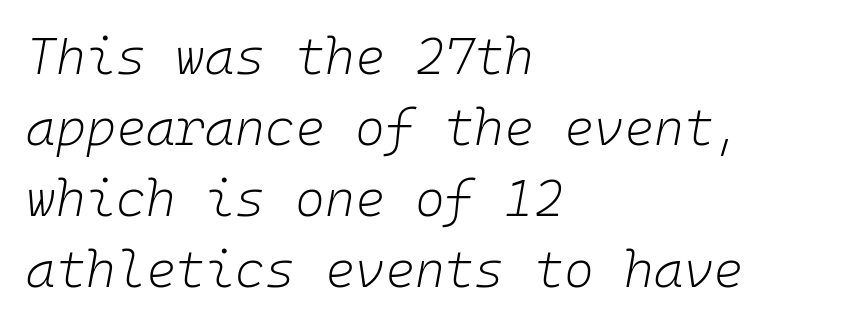
Q: Is the text bold? A: No.
Q: Is the text italic (slanted)? A: Yes, it leans right by about 10 degrees.
Q: Is the text underlined? A: No.
Q: How is the paragraph aligned? A: Left-aligned.
Q: Is the spacing between letters normal or unusually wide? A: Normal.
Q: Is the spacing between lines tight, normal or loose? A: Normal.
Q: Width (condensed, normal, or wide)? A: Normal.
Q: Stroke contrast? A: Low.
Q: x-height? A: Medium.
Q: Monospaced? A: Yes.
